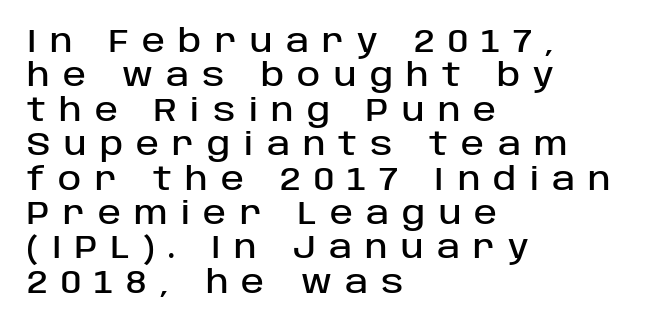
{"serif": "no", "italic": "no", "width": "normal", "stroke_contrast": "low", "x_height": "large", "monospaced": "no", "underline": "no", "align": "left", "line_spacing": "tight", "line_spacing_ratio": 1.11, "letter_spacing": "wide", "letter_spacing_em": 0.43, "glyph_px": 31}
